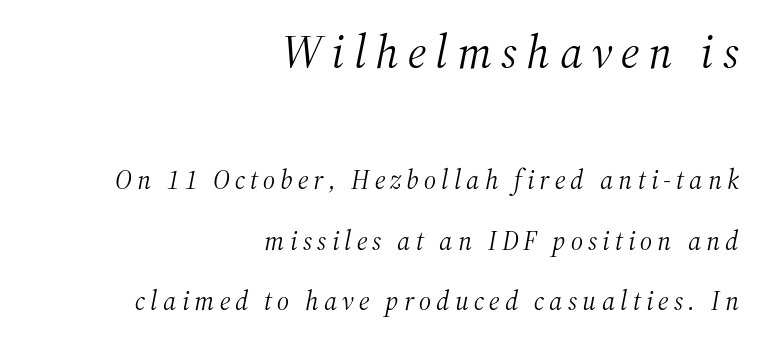
You can tell it's italic because the verticals aren't actually vertical. You could not count columns in this text — the font is proportionally spaced. Between these two stacked blocks, the higher one wins on size. Right-aligned paragraph, ragged on the left.
